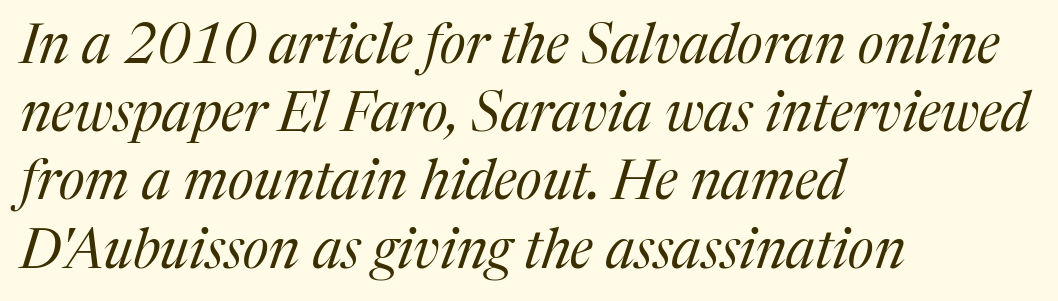
The image shows 55 px regular-weight serif type, italic (leaning right); set left-aligned, line spacing 1.24x, normal letter spacing, not underlined; medium stroke contrast and a medium x-height.
